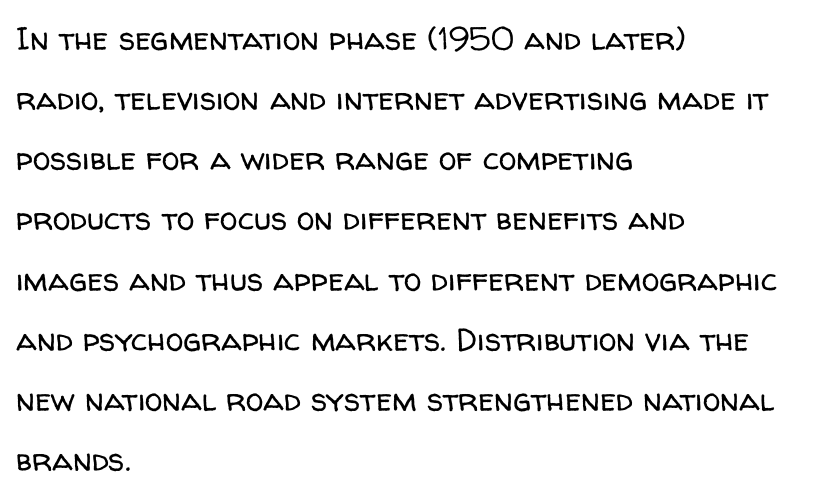
Italic? Not at all — the glyphs are vertical. Compared with a typical body face, this is equally light or lighter still. Letterform terminals end flat and unadorned throughout the passage. Is the block centered? No — it sits flush against the left margin.
